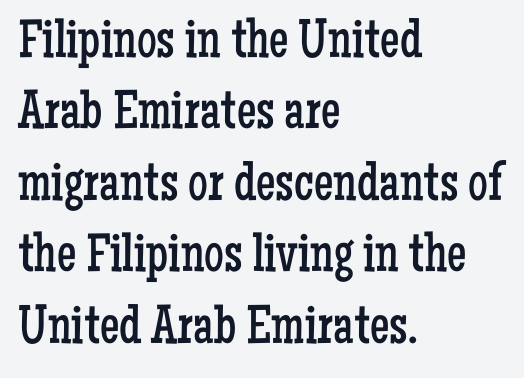
{"serif": "yes", "italic": "no", "bold": "no", "weight": "regular", "width": "condensed", "stroke_contrast": "low", "x_height": "medium", "monospaced": "no", "underline": "no", "align": "left", "line_spacing": "normal", "line_spacing_ratio": 1.3, "letter_spacing": "normal", "letter_spacing_em": 0.0, "glyph_px": 55}
